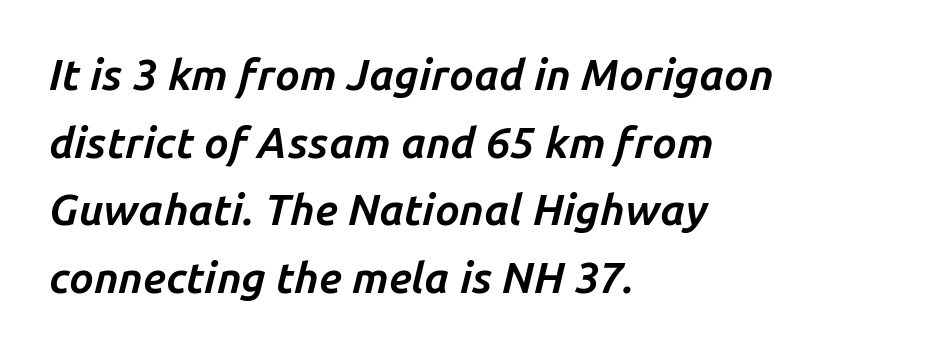
{"italic": "yes", "lean": "right", "slant_degrees": 14, "bold": "yes", "weight": "bold", "width": "normal", "stroke_contrast": "low", "x_height": "medium", "monospaced": "no", "underline": "no", "align": "left", "line_spacing": "normal", "line_spacing_ratio": 1.57, "letter_spacing": "normal", "letter_spacing_em": 0.0, "glyph_px": 43}
